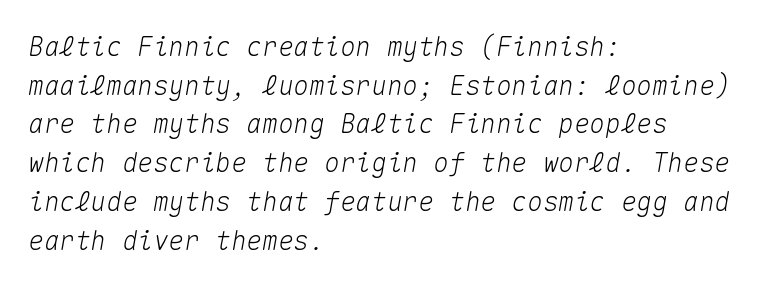
{"italic": "yes", "lean": "right", "slant_degrees": 10, "underline": "no", "align": "left", "line_spacing": "normal", "line_spacing_ratio": 1.49, "letter_spacing": "normal", "letter_spacing_em": 0.0, "glyph_px": 26}
